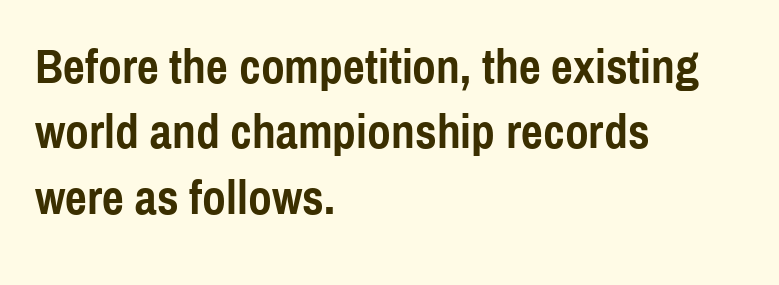
The image shows 48 px semibold, condensed sans-serif type, upright; set left-aligned, normal line spacing (1.36x), normal letter spacing, not underlined; a medium x-height.
